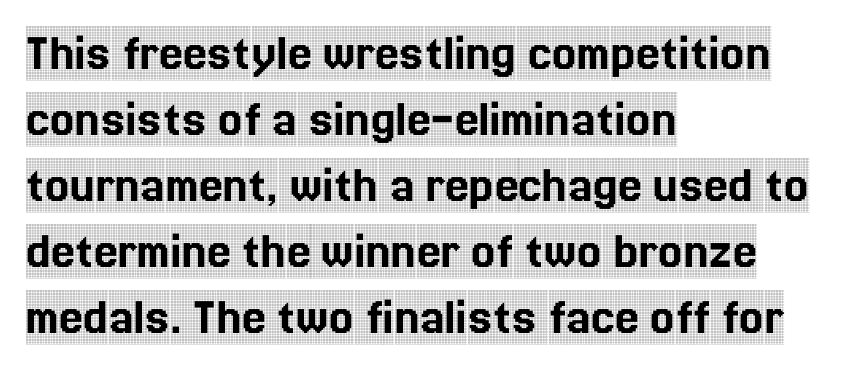
The image shows 54 px condensed serif type, upright; set left-aligned, line spacing 1.22x, normal letter spacing, not underlined; a large x-height.
